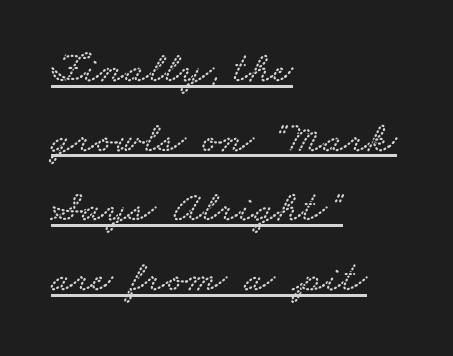
{"serif": "yes", "width": "wide", "stroke_contrast": "low", "x_height": "small", "monospaced": "no", "underline": "yes", "align": "left", "line_spacing": "normal", "line_spacing_ratio": 1.58, "letter_spacing": "normal", "letter_spacing_em": 0.0, "glyph_px": 44}
